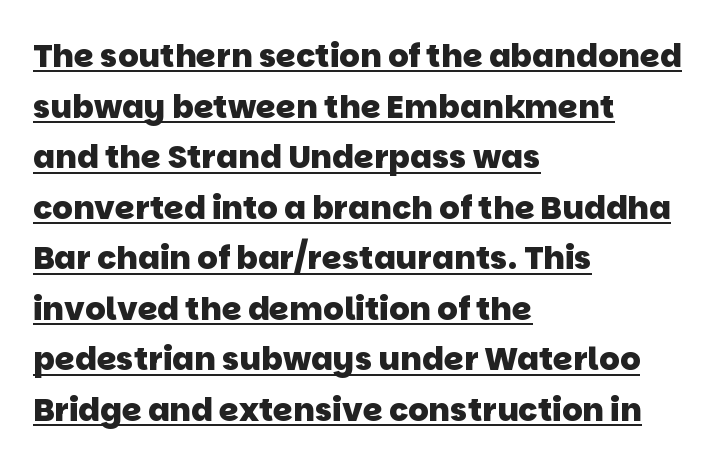
Q: Is the text bold? A: Yes.
Q: Is the typeface a serif or a sans-serif typeface? A: Sans-serif.
Q: Is the text underlined? A: Yes.
Q: How is the paragraph aligned? A: Left-aligned.
Q: Is the spacing between letters normal or unusually wide? A: Normal.
Q: Is the spacing between lines tight, normal or loose? A: Normal.
Q: Width (condensed, normal, or wide)? A: Normal.
Q: Stroke contrast? A: Low.
Q: x-height? A: Large.
Q: Monospaced? A: No.
